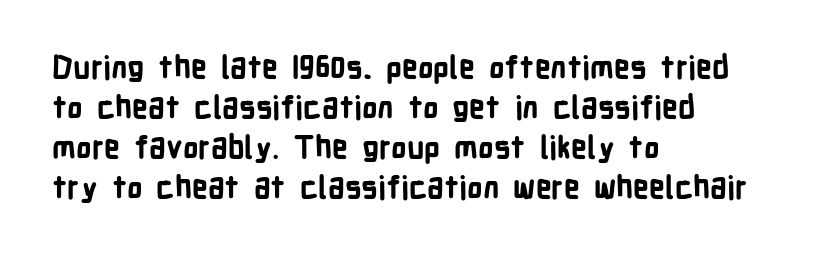
{"serif": "no", "italic": "no", "bold": "yes", "weight": "bold", "width": "condensed", "stroke_contrast": "low", "x_height": "medium", "monospaced": "no", "underline": "no", "align": "left", "line_spacing": "normal", "line_spacing_ratio": 1.29, "letter_spacing": "normal", "letter_spacing_em": 0.0, "glyph_px": 31}
